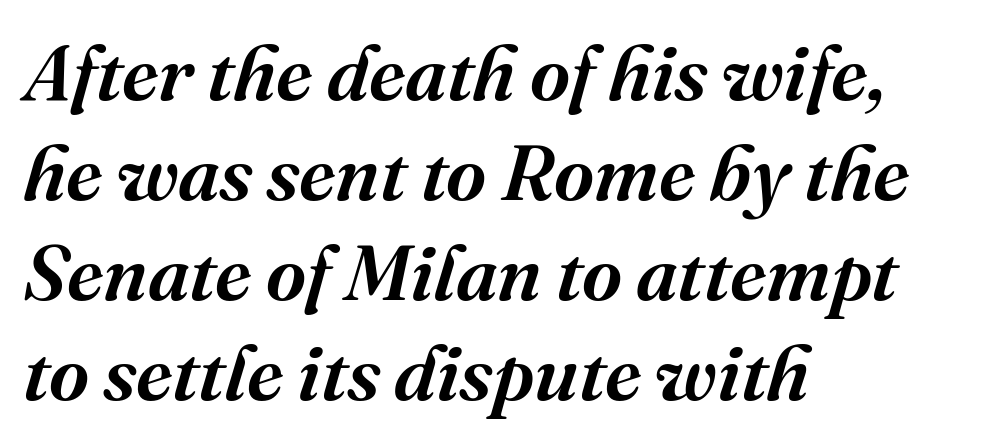
The image shows 78 px serif type, italic (leaning right); set left-aligned, normal line spacing (1.28x), normal letter spacing, not underlined; medium stroke contrast and a medium x-height.
